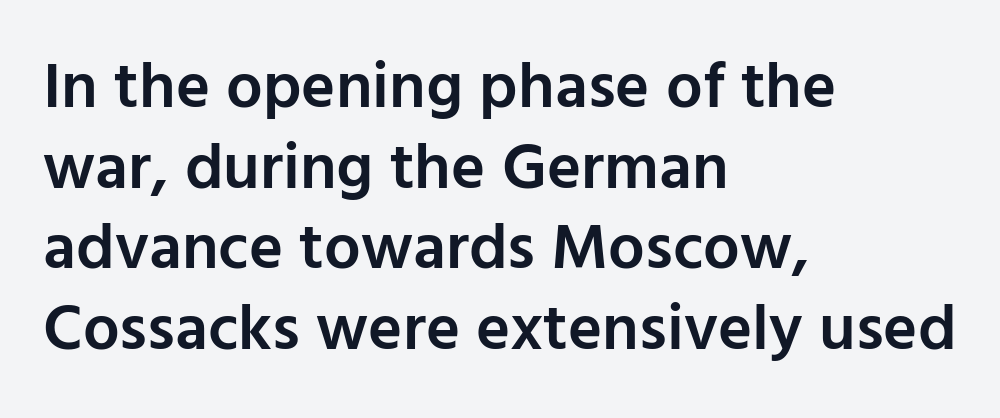
The image shows 65 px semibold sans-serif type, upright; set left-aligned, line spacing 1.24x, normal letter spacing, not underlined; low stroke contrast and a medium x-height.
